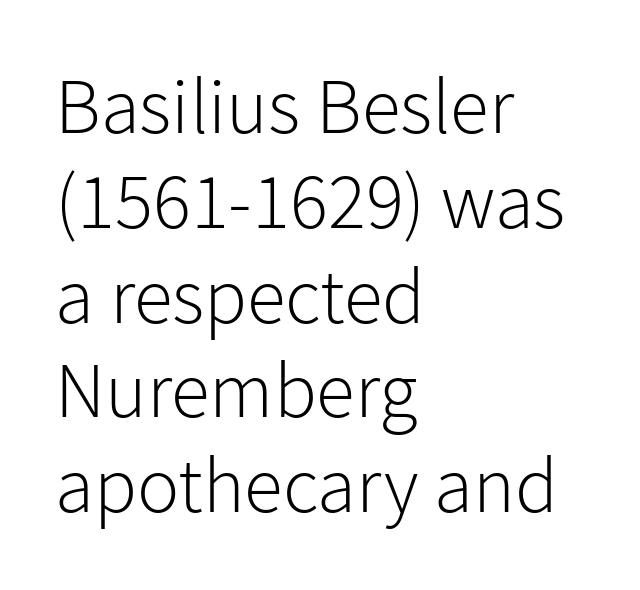
Q: Is the text bold? A: No.
Q: Is the text italic (slanted)? A: No, it is upright.
Q: Is the typeface a serif or a sans-serif typeface? A: Sans-serif.
Q: Is the text underlined? A: No.
Q: How is the paragraph aligned? A: Left-aligned.
Q: Is the spacing between letters normal or unusually wide? A: Normal.
Q: Width (condensed, normal, or wide)? A: Normal.
Q: Stroke contrast? A: Low.
Q: x-height? A: Medium.
Q: Monospaced? A: No.
